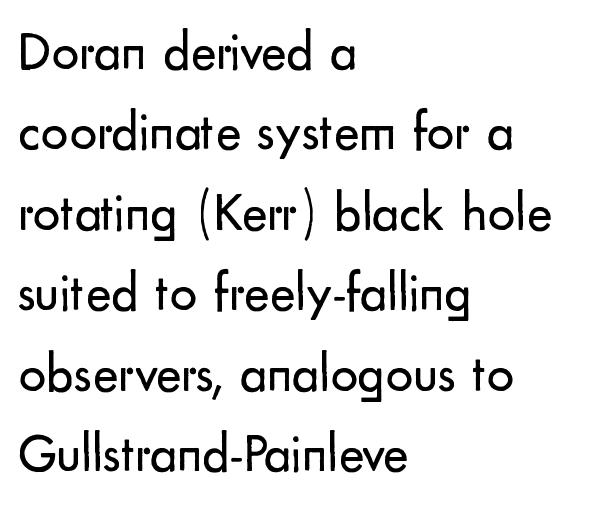
Nope, not italic — everything's standing straight. Nothing heavy about these letters — not bold at all. The horizontal fit of the characters is conventional and even. A typesetter would call this leading conventional body-copy spacing. Just letters on the line, the space beneath them empty.
